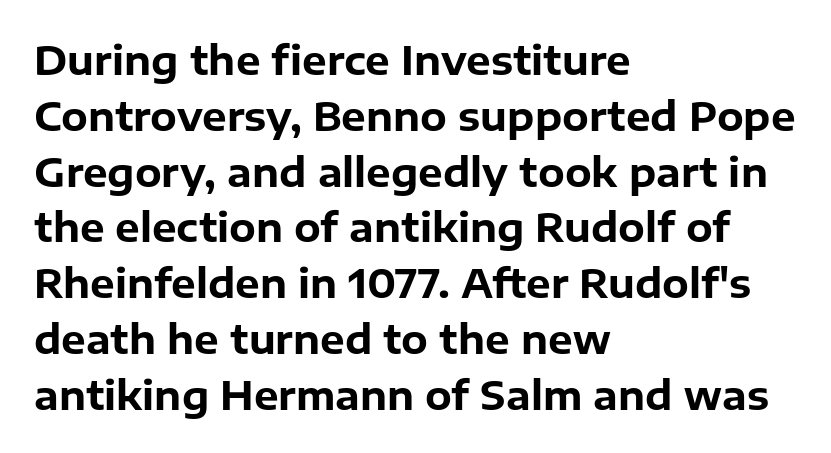
{"serif": "no", "italic": "no", "bold": "yes", "weight": "bold", "width": "normal", "stroke_contrast": "low", "x_height": "medium", "monospaced": "no", "underline": "no", "align": "left", "line_spacing": "normal", "line_spacing_ratio": 1.43, "letter_spacing": "normal", "letter_spacing_em": 0.0, "glyph_px": 39}
